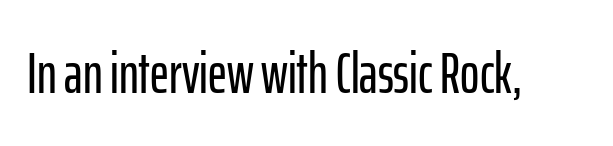
{"serif": "no", "italic": "no", "width": "condensed", "stroke_contrast": "low", "x_height": "medium", "monospaced": "no", "underline": "no", "letter_spacing": "normal", "letter_spacing_em": 0.0, "glyph_px": 58}
